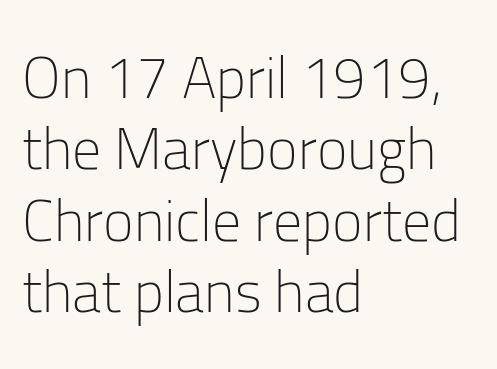
Q: Is the text bold? A: No.
Q: Is the text italic (slanted)? A: No, it is upright.
Q: Is the typeface a serif or a sans-serif typeface? A: Sans-serif.
Q: Is the text underlined? A: No.
Q: How is the paragraph aligned? A: Left-aligned.
Q: Is the spacing between letters normal or unusually wide? A: Normal.
Q: Width (condensed, normal, or wide)? A: Normal.
Q: Stroke contrast? A: Low.
Q: x-height? A: Medium.
Q: Monospaced? A: No.
